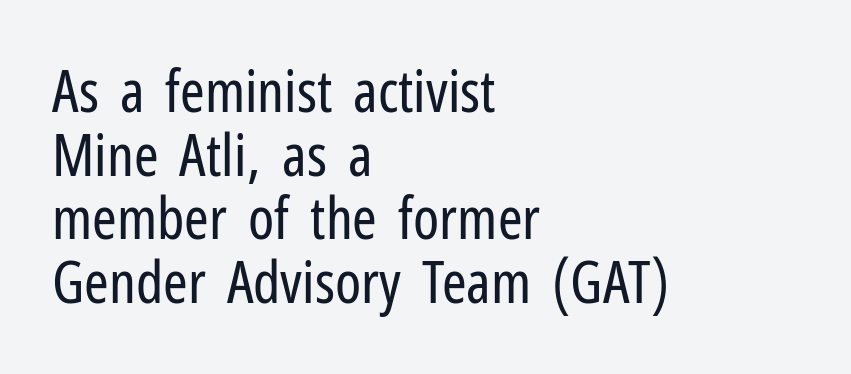
The image shows 59 px regular-weight, condensed sans-serif type, upright; set left-aligned, tight line spacing (1.08x), normal letter spacing, not underlined; low stroke contrast and a medium x-height.
